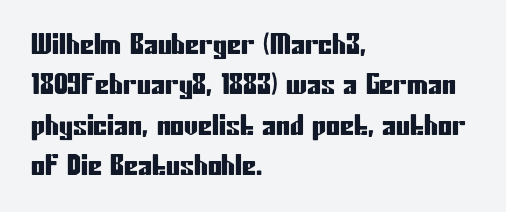
The image shows 28 px condensed sans-serif type, upright; set left-aligned, normal line spacing (1.44x), normal letter spacing, not underlined; low stroke contrast and a medium x-height.
